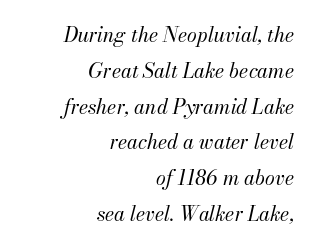
Caption: standard tracking, unaltered. On a weight scale, this lands at 450 or below. Short and long lines alike share a common ending point at right. Anything drawn beneath the words? Only blank space.
